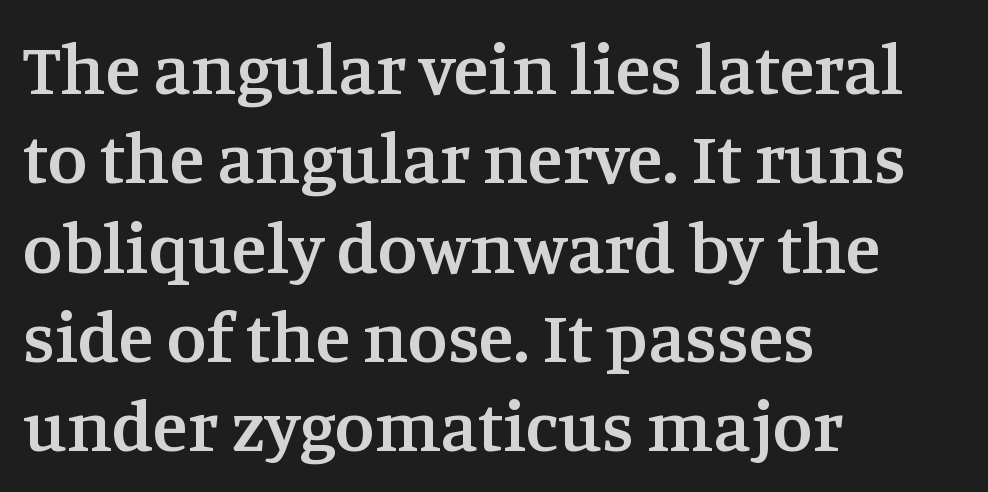
Q: Is the text bold? A: Semi-bold.
Q: Is the text italic (slanted)? A: No, it is upright.
Q: Is the typeface a serif or a sans-serif typeface? A: Serif.
Q: Is the text underlined? A: No.
Q: How is the paragraph aligned? A: Left-aligned.
Q: Is the spacing between letters normal or unusually wide? A: Normal.
Q: Width (condensed, normal, or wide)? A: Normal.
Q: Stroke contrast? A: Medium.
Q: x-height? A: Large.
Q: Monospaced? A: No.
